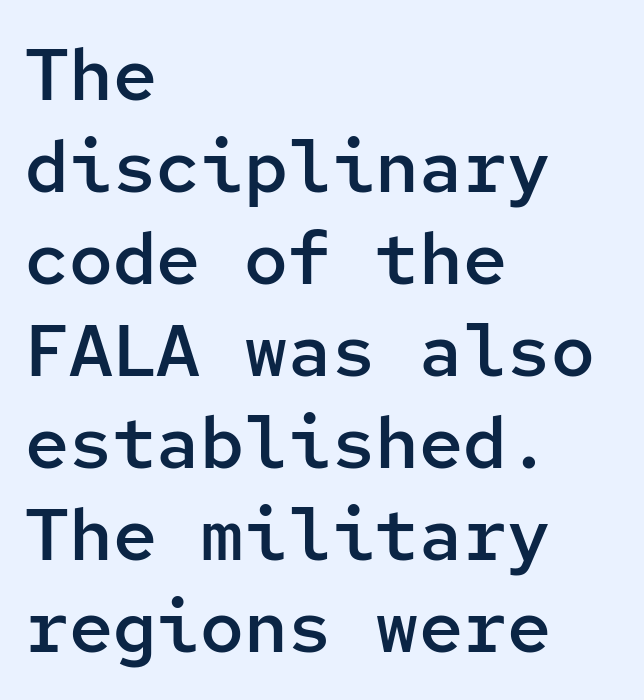
{"serif": "no", "italic": "no", "bold": "semi", "weight": "semibold", "width": "normal", "stroke_contrast": "low", "x_height": "medium", "monospaced": "yes", "underline": "no", "align": "left", "line_spacing": "normal", "line_spacing_ratio": 1.26, "letter_spacing": "normal", "letter_spacing_em": 0.0, "glyph_px": 73}
